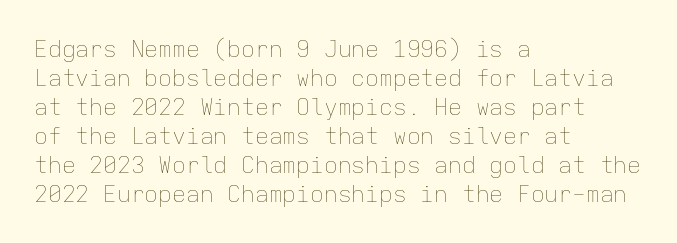
Q: Is the text bold? A: No.
Q: Is the text italic (slanted)? A: No, it is upright.
Q: Is the text underlined? A: No.
Q: How is the paragraph aligned? A: Left-aligned.
Q: Is the spacing between letters normal or unusually wide? A: Normal.
Q: Is the spacing between lines tight, normal or loose? A: Normal.
